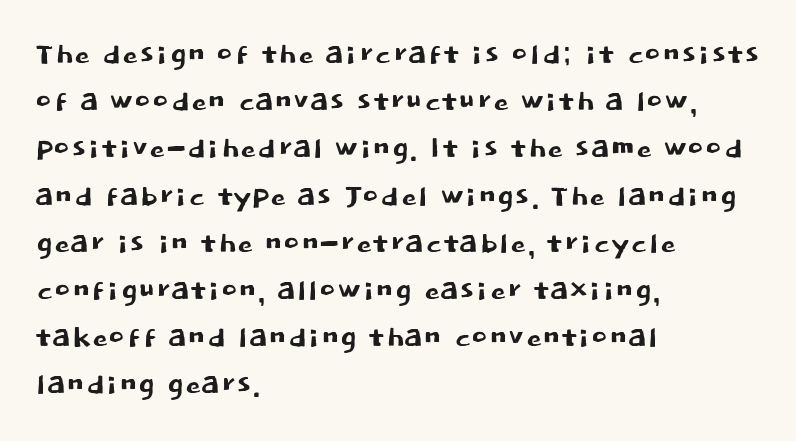
{"serif": "no", "italic": "no", "width": "normal", "stroke_contrast": "low", "x_height": "large", "monospaced": "no", "underline": "no", "align": "left", "line_spacing_ratio": 1.21, "letter_spacing": "normal", "letter_spacing_em": 0.0, "glyph_px": 39}
